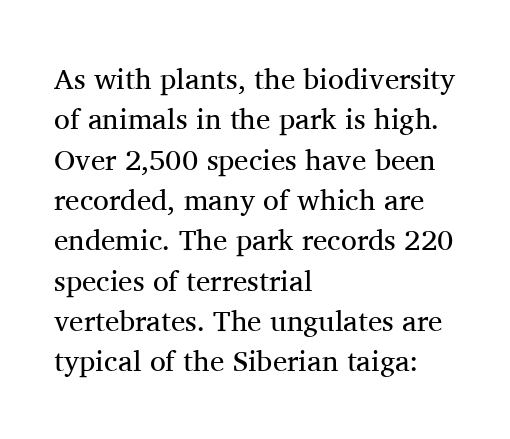
The image shows 29 px regular-weight serif type, upright; set left-aligned, normal line spacing (1.39x), normal letter spacing, not underlined; medium stroke contrast and a medium x-height.
